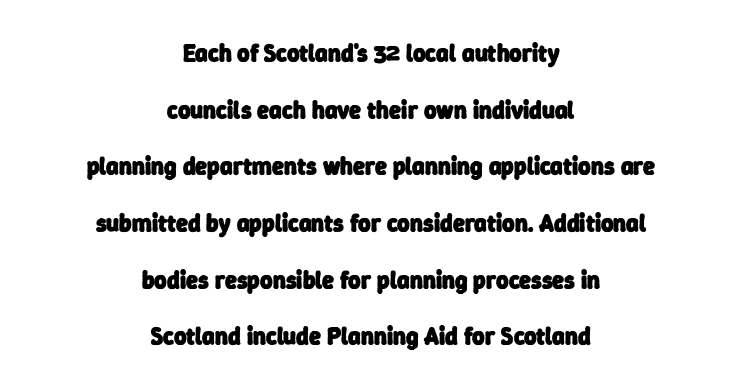
The image shows 24 px bold type; set centered, loose line spacing (2.36x), normal letter spacing, not underlined.
